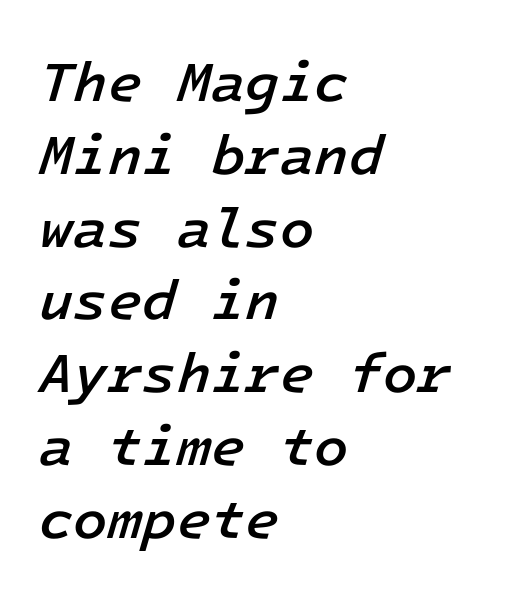
A fair bit of extra ink — the face is semibold, not bold. The compositor pushed each line to the left boundary. The horizontal fit of the characters is conventional and even. Slanted lettering throughout. How would I describe the line gaps? Plain and ordinary.
